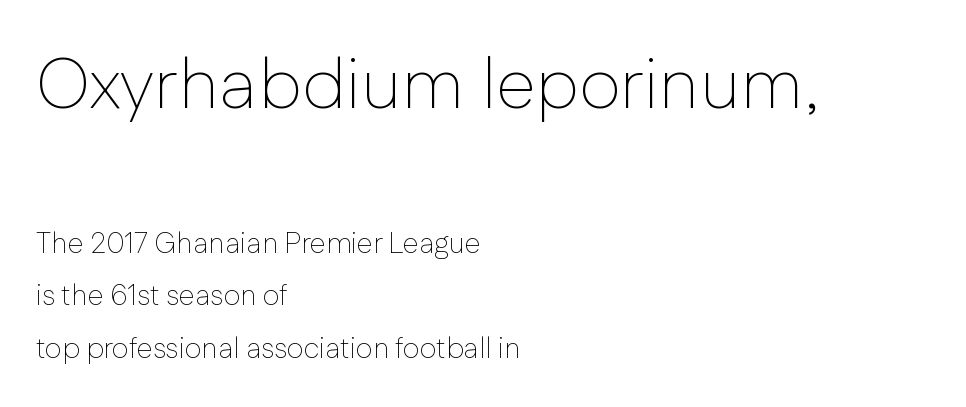
The image shows 72 px thin sans-serif type, upright; set left-aligned, line spacing 1.81x, normal letter spacing, not underlined; the first (top) block is 2.48x larger; low stroke contrast and a medium x-height.
